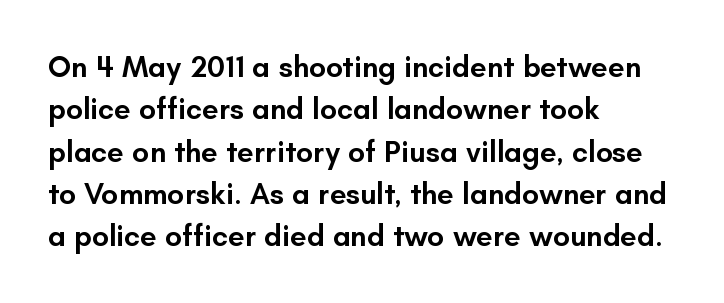
The image shows 30 px semibold sans-serif type, upright; set left-aligned, normal line spacing (1.41x), normal letter spacing, not underlined; low stroke contrast and a small x-height.
